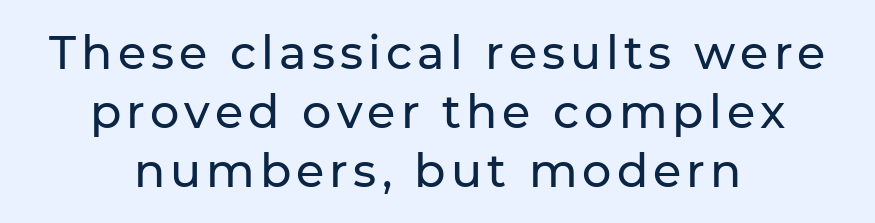
Leading matches the norm, producing a regular column. Just letters on the line, the space beneath them empty. Alignment: centered. Rendered with straight, roman letterforms.
